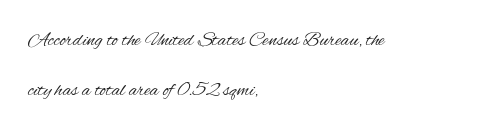
Q: Is the text bold? A: No.
Q: Is the text italic (slanted)? A: Yes.
Q: Is the text underlined? A: No.
Q: How is the paragraph aligned? A: Left-aligned.
Q: Is the spacing between letters normal or unusually wide? A: Normal.
Q: Is the spacing between lines tight, normal or loose? A: Loose.
